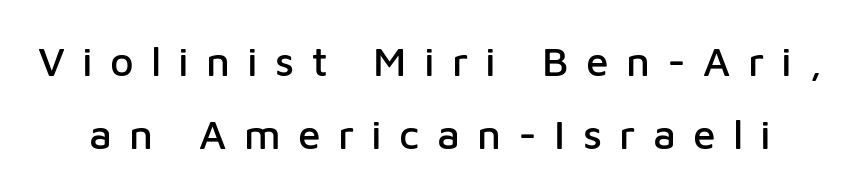
{"serif": "no", "italic": "no", "width": "normal", "stroke_contrast": "low", "x_height": "medium", "monospaced": "no", "underline": "no", "line_spacing_ratio": 1.77, "letter_spacing": "wide", "letter_spacing_em": 0.42, "glyph_px": 41}
